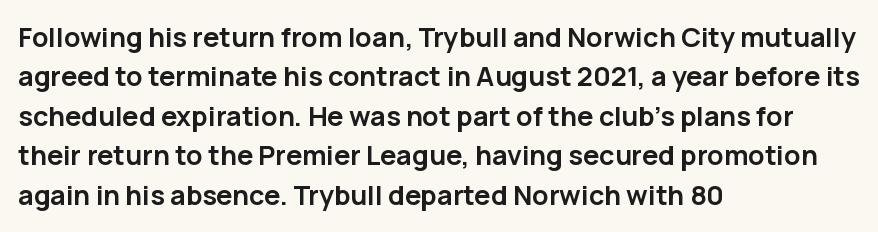
{"italic": "no", "bold": "yes", "underline": "no", "align": "left", "line_spacing": "normal", "line_spacing_ratio": 1.46, "letter_spacing": "normal", "letter_spacing_em": 0.0, "glyph_px": 27}
